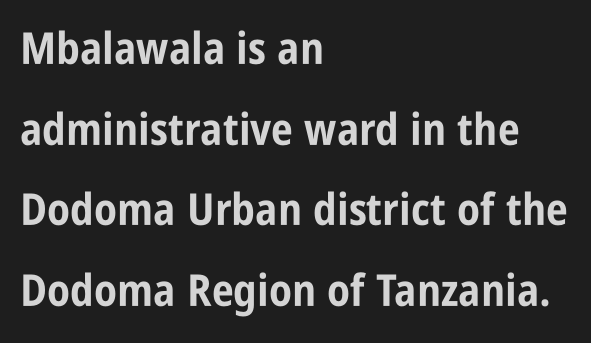
Q: Is the text bold? A: Yes.
Q: Is the text italic (slanted)? A: No, it is upright.
Q: Is the typeface a serif or a sans-serif typeface? A: Sans-serif.
Q: Is the text underlined? A: No.
Q: How is the paragraph aligned? A: Left-aligned.
Q: Is the spacing between letters normal or unusually wide? A: Normal.
Q: Width (condensed, normal, or wide)? A: Condensed.
Q: Stroke contrast? A: Low.
Q: x-height? A: Large.
Q: Monospaced? A: No.
